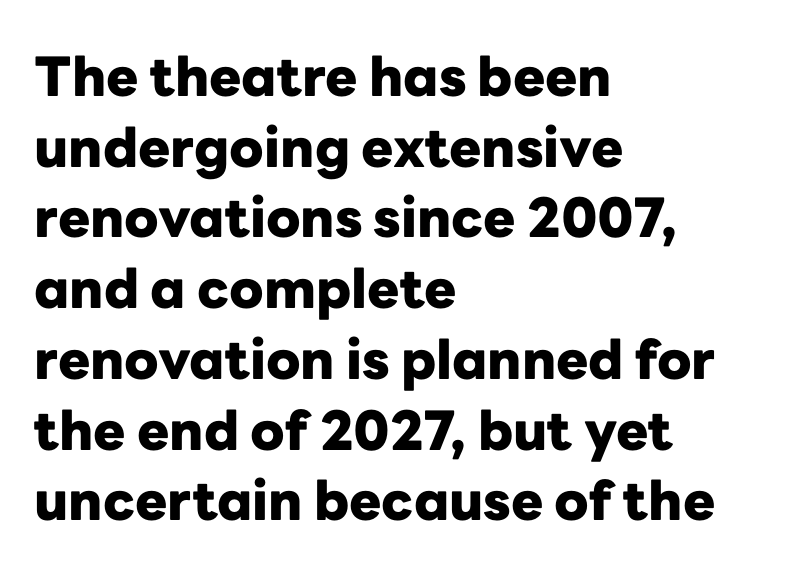
The image shows 54 px heavy sans-serif type, upright; set left-aligned, normal line spacing (1.31x), normal letter spacing, not underlined; low stroke contrast and a medium x-height.
